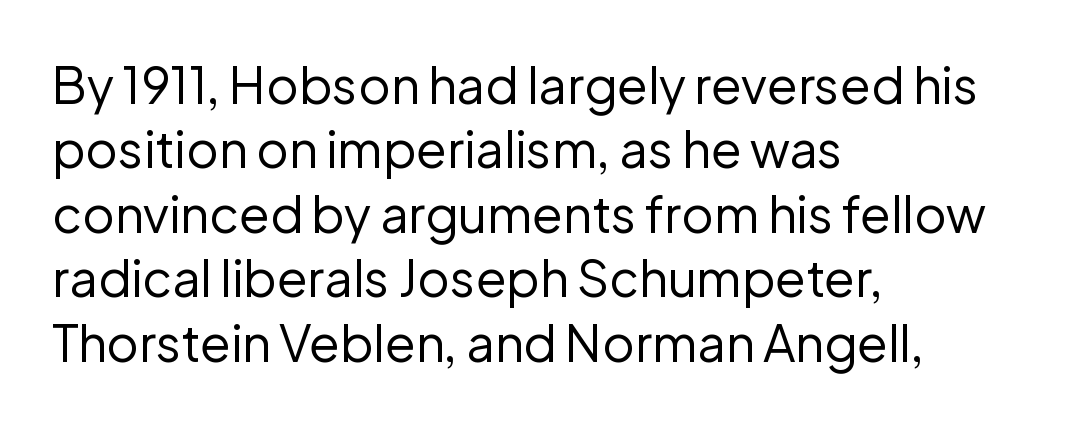
The characters are drawn with everyday or finer stroke widths. Nothing unusual about the tracking: characters are spaced as the font intends. Is there any slant? The stems are plumb. Notice how descenders clear the ascenders below comfortably — that's standard leading. This rendering employs a face without finishing strokes, i.e., a sans-serif. Note the varied advance widths — an 'i' is clearly narrower than an 'm'.
